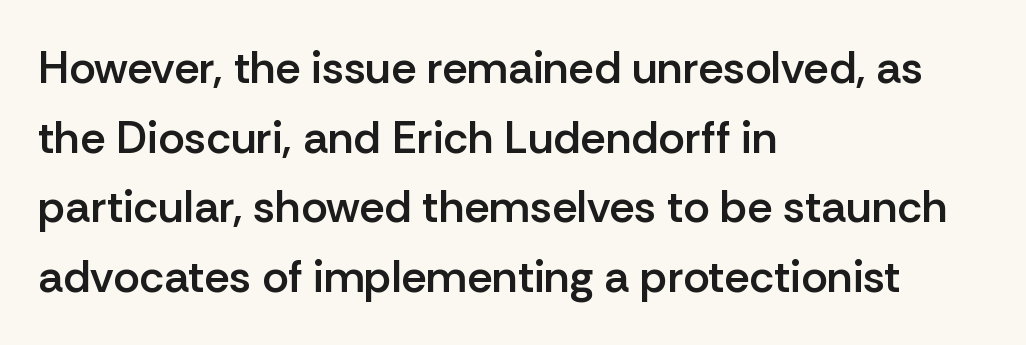
The letters carry no serifs — their stems end cleanly without finishing strokes. Is there any slant? The stems are plumb. A fair bit of extra ink — the face is semibold, not bold. Character widths vary here, with narrow letters taking less room than wide ones. Descender tails drop into unmarked territory. Leftover space on each line is placed entirely after the last word.
